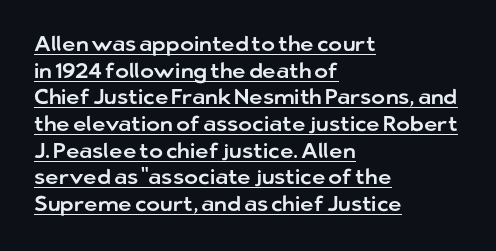
The image shows 21 px text type, upright; set left-aligned, normal line spacing (1.27x), normal letter spacing, underlined.
